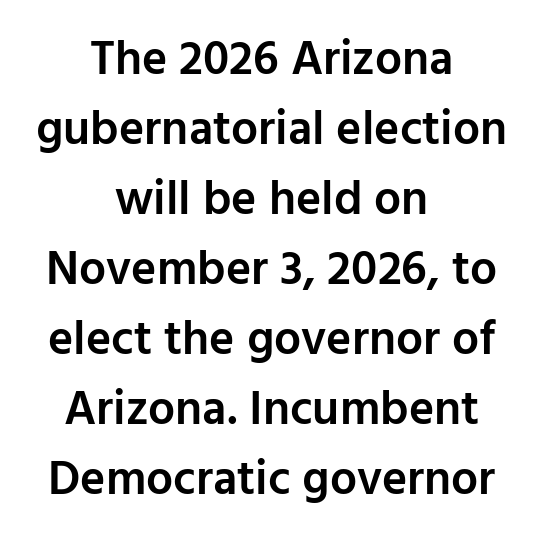
{"serif": "no", "italic": "no", "bold": "semi", "weight": "semibold", "width": "normal", "stroke_contrast": "low", "x_height": "medium", "monospaced": "no", "underline": "no", "align": "center", "line_spacing": "normal", "line_spacing_ratio": 1.46, "letter_spacing": "normal", "letter_spacing_em": 0.0, "glyph_px": 48}
